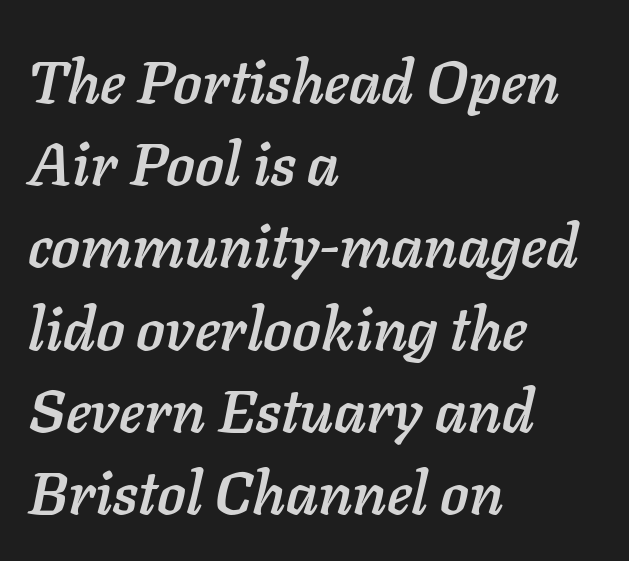
The image shows 60 px text type, italic (leaning right); set left-aligned, normal line spacing (1.37x), normal letter spacing, not underlined; low stroke contrast and a medium x-height.
